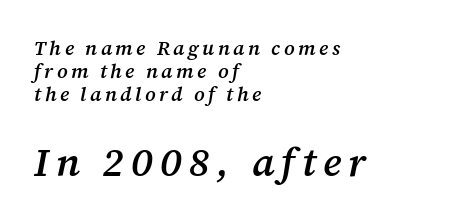
The image shows 40 px semibold serif type, italic (leaning right); set left-aligned, tight line spacing (1.15x), not underlined; the second (bottom) block is 2.0x larger; medium stroke contrast and a medium x-height.
